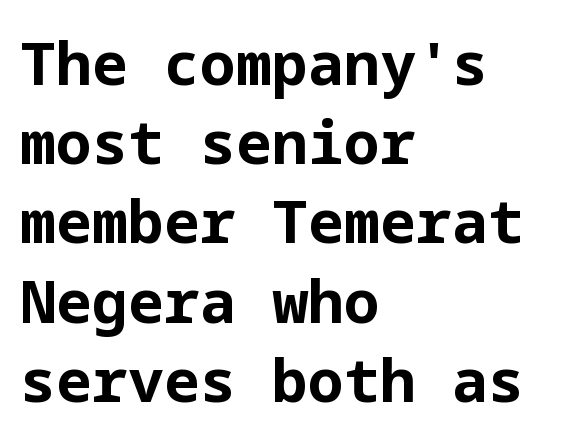
In terms of weight, the rendering is a true, heavy bold. The rendering uses a moderate line-height, typical for paragraphs. The letters stand upright; this is a roman face. This is sans-serif lettering, the kind often seen on screens and signage. Nothing unusual about the tracking: characters are spaced as the font intends.
